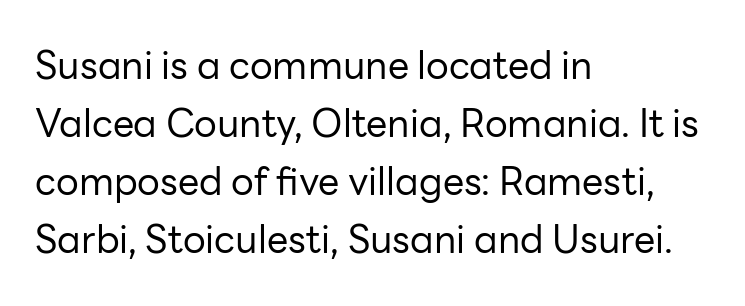
{"serif": "no", "italic": "no", "bold": "no", "weight": "regular", "width": "normal", "stroke_contrast": "low", "x_height": "medium", "monospaced": "no", "underline": "no", "align": "left", "line_spacing": "normal", "line_spacing_ratio": 1.53, "letter_spacing": "normal", "letter_spacing_em": 0.0, "glyph_px": 38}
